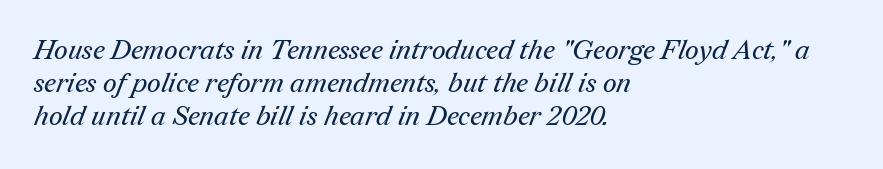
Q: Is the text bold? A: No.
Q: Is the text underlined? A: No.
Q: How is the paragraph aligned? A: Left-aligned.
Q: Is the spacing between letters normal or unusually wide? A: Normal.
